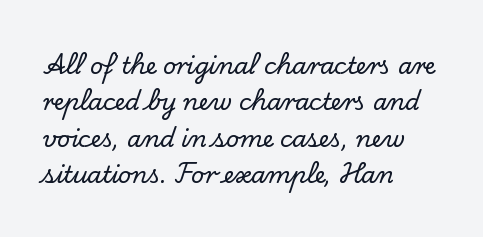
Q: Is the text italic (slanted)? A: Yes.
Q: Is the text underlined? A: No.
Q: How is the paragraph aligned? A: Left-aligned.
Q: Is the spacing between letters normal or unusually wide? A: Normal.
Q: Is the spacing between lines tight, normal or loose? A: Normal.
